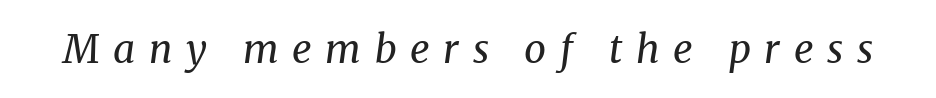
Q: Is the text bold? A: No.
Q: Is the text italic (slanted)? A: Yes, it leans right by about 8 degrees.
Q: Is the typeface a serif or a sans-serif typeface? A: Serif.
Q: Is the text underlined? A: No.
Q: Is the spacing between letters normal or unusually wide? A: Unusually wide.
Q: Width (condensed, normal, or wide)? A: Normal.
Q: Stroke contrast? A: Medium.
Q: x-height? A: Medium.
Q: Monospaced? A: No.
